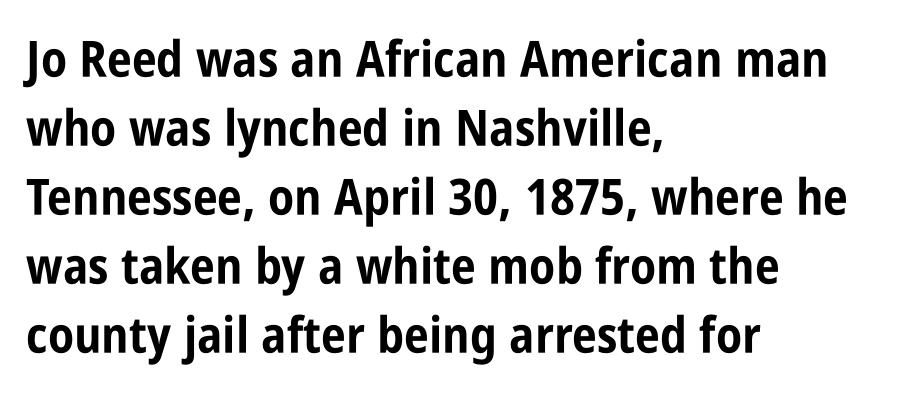
Q: Is the text bold? A: Yes.
Q: Is the text italic (slanted)? A: No, it is upright.
Q: Is the typeface a serif or a sans-serif typeface? A: Sans-serif.
Q: Is the text underlined? A: No.
Q: How is the paragraph aligned? A: Left-aligned.
Q: Is the spacing between letters normal or unusually wide? A: Normal.
Q: Is the spacing between lines tight, normal or loose? A: Normal.
Q: Width (condensed, normal, or wide)? A: Condensed.
Q: Stroke contrast? A: Low.
Q: x-height? A: Large.
Q: Monospaced? A: No.
